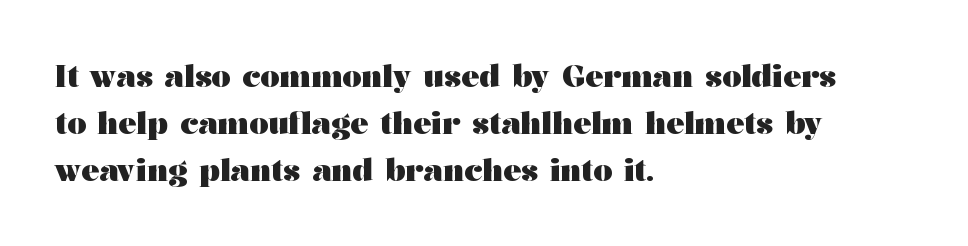
The image shows 30 px heavy, wide serif type, upright; set left-aligned, normal line spacing (1.57x), normal letter spacing, not underlined; medium stroke contrast and a medium x-height.
